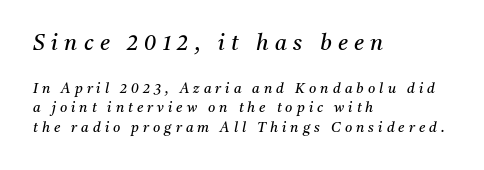
The image shows 22 px text type, italic (leaning right); set left-aligned, normal line spacing (1.41x), unusually wide letter spacing (+0.29 em), not underlined; the first (top) block is 1.57x larger.
